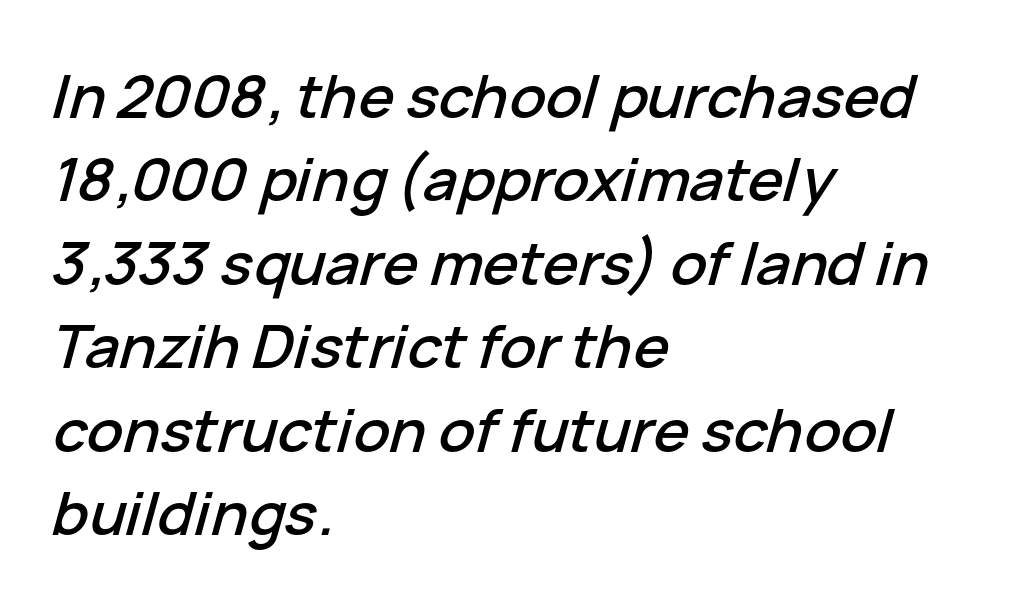
{"italic": "yes", "lean": "right", "slant_degrees": 15, "width": "normal", "stroke_contrast": "low", "x_height": "medium", "monospaced": "no", "underline": "no", "align": "left", "line_spacing": "normal", "line_spacing_ratio": 1.39, "letter_spacing": "normal", "letter_spacing_em": 0.0, "glyph_px": 60}
